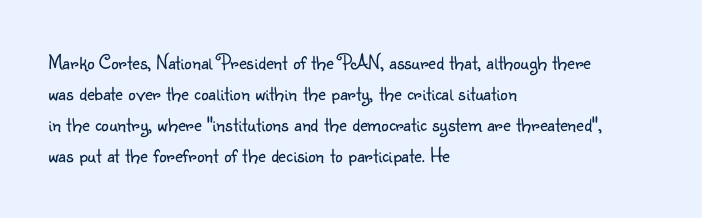
No chunkiness to these letters — they're not bold. The area under the type is left untouched. This rendering uses left alignment, leaving the right contour irregular. The font's upright variant was chosen for this text. Compared with typical body copy, the letter spacing here is the same.
